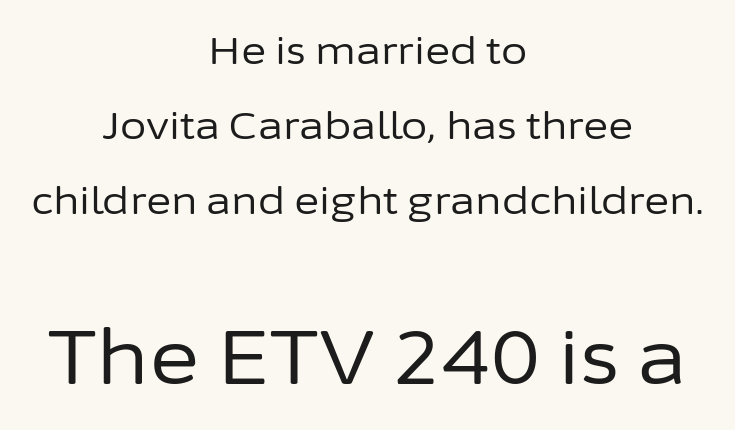
{"serif": "no", "italic": "no", "bold": "no", "weight": "regular", "width": "normal", "stroke_contrast": "low", "x_height": "medium", "monospaced": "no", "underline": "no", "align": "center", "line_spacing": "loose", "line_spacing_ratio": 1.97, "letter_spacing": "normal", "letter_spacing_em": 0.0, "larger_block": "second", "size_ratio": 2.0, "glyph_px": 76}
